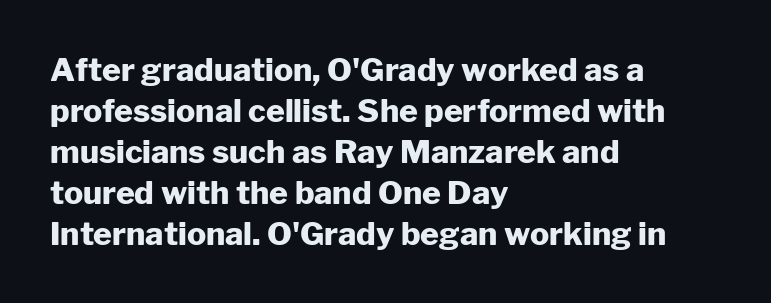
Posture: straight, roman, zero tilt. The block of text has a typical density, with ordinary space between rows. Unlike a traditional serif, this face leaves its strokes unadorned. Unmarked baselines from the first word to the last.
